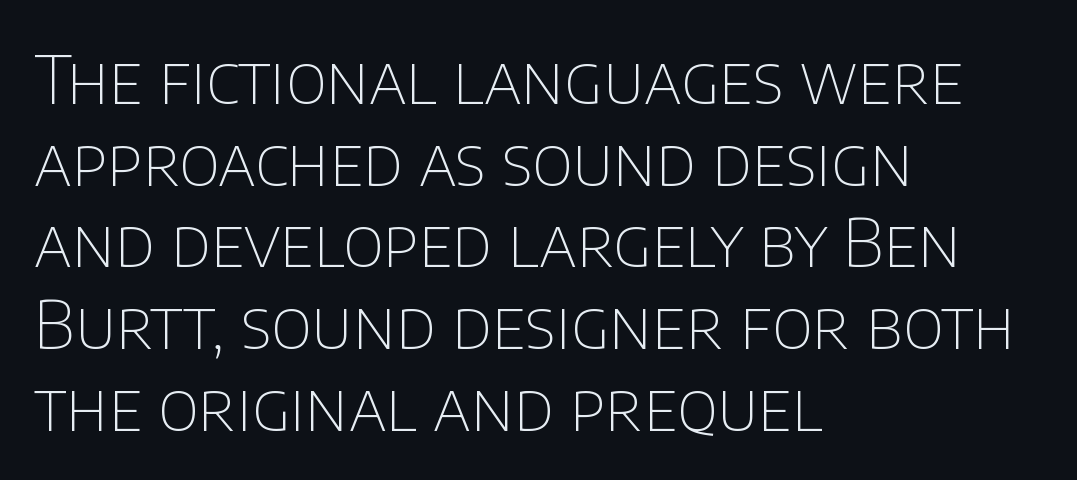
Q: Is the text bold? A: No.
Q: Is the text italic (slanted)? A: No, it is upright.
Q: Is the typeface a serif or a sans-serif typeface? A: Sans-serif.
Q: Is the text underlined? A: No.
Q: How is the paragraph aligned? A: Left-aligned.
Q: Is the spacing between letters normal or unusually wide? A: Normal.
Q: Width (condensed, normal, or wide)? A: Normal.
Q: Stroke contrast? A: Low.
Q: x-height? A: Large.
Q: Monospaced? A: No.
